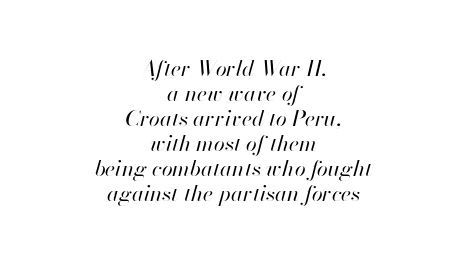
{"italic": "yes", "lean": "right", "slant_degrees": 13, "bold": "no", "underline": "no", "align": "center", "line_spacing": "tight", "line_spacing_ratio": 1.14, "letter_spacing": "normal", "letter_spacing_em": 0.0, "glyph_px": 22}
